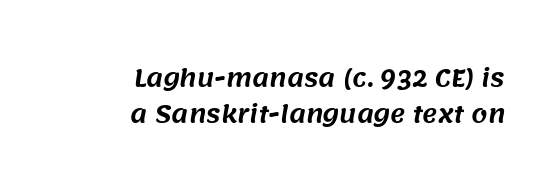
Q: Is the text underlined? A: No.
Q: How is the paragraph aligned? A: Right-aligned.
Q: Is the spacing between letters normal or unusually wide? A: Normal.
Q: Is the spacing between lines tight, normal or loose? A: Normal.
